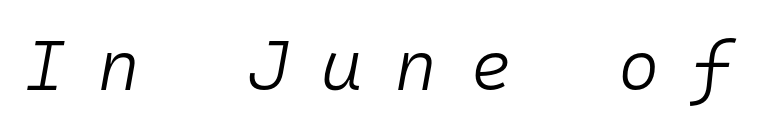
Ink coverage per letter is moderate at most. Caption: expanded tracking, letters set apart. Glance below the letters and you will spot only blank space. The face used here is monospaced, like something from a code editor. In terms of posture, this sample is oblique.
